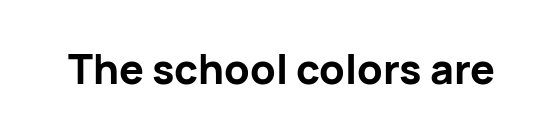
Q: Is the text bold? A: Yes.
Q: Is the text italic (slanted)? A: No, it is upright.
Q: Is the typeface a serif or a sans-serif typeface? A: Sans-serif.
Q: Is the text underlined? A: No.
Q: Is the spacing between letters normal or unusually wide? A: Normal.
Q: Width (condensed, normal, or wide)? A: Normal.
Q: Stroke contrast? A: Low.
Q: x-height? A: Medium.
Q: Monospaced? A: No.
